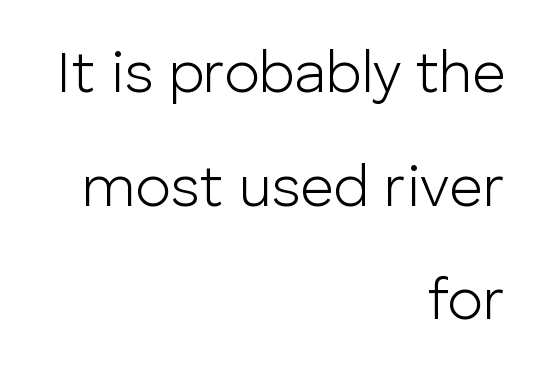
The image shows 58 px light sans-serif type, upright; set right-aligned, loose line spacing (1.96x), normal letter spacing, not underlined; low stroke contrast and a medium x-height.
